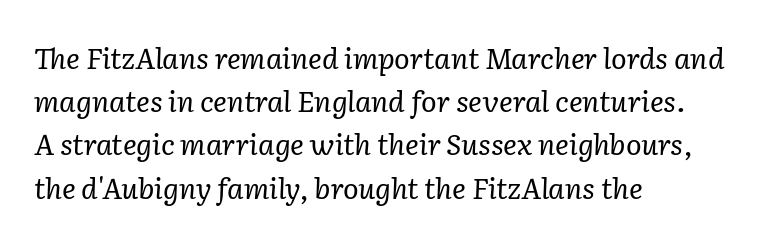
No heavy texture on the line: the type isn't bold. The line texture is even and compact thanks to regular tracking. In terms of posture, this sample is oblique. The glyphs in this specimen are seriffed. In CSS terms this would be text-align: left. Compared with typical paragraphs, the rows here are spaced about the same.
